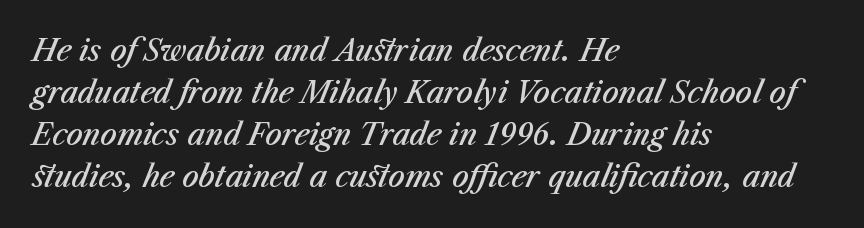
The image shows 29 px semibold type, italic (leaning right); set left-aligned, normal line spacing (1.45x), normal letter spacing, not underlined; medium stroke contrast and a medium x-height.
